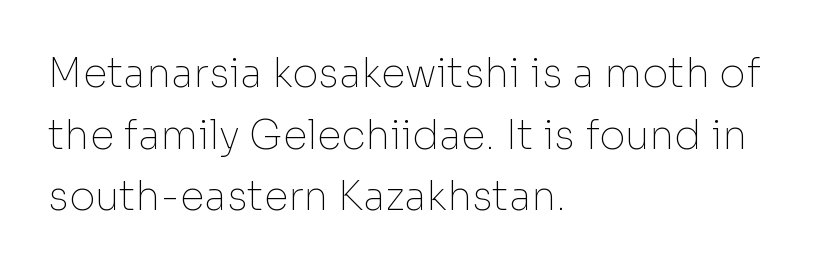
{"serif": "no", "italic": "no", "bold": "no", "weight": "thin", "width": "normal", "stroke_contrast": "low", "x_height": "medium", "monospaced": "no", "underline": "no", "align": "left", "line_spacing": "normal", "line_spacing_ratio": 1.54, "letter_spacing": "normal", "letter_spacing_em": 0.0, "glyph_px": 40}
